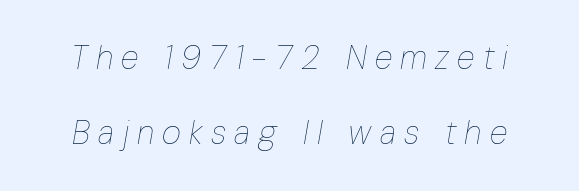
Q: Is the text bold? A: No.
Q: Is the text italic (slanted)? A: Yes, it leans right by about 10 degrees.
Q: Is the text underlined? A: No.
Q: Is the spacing between letters normal or unusually wide? A: Unusually wide.
Q: Is the spacing between lines tight, normal or loose? A: Loose.
Q: Width (condensed, normal, or wide)? A: Condensed.
Q: Stroke contrast? A: Low.
Q: x-height? A: Medium.
Q: Monospaced? A: No.
